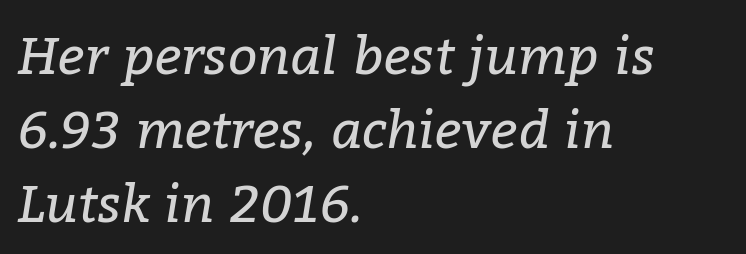
{"serif": "yes", "italic": "yes", "lean": "right", "slant_degrees": 9, "bold": "no", "weight": "regular", "width": "normal", "stroke_contrast": "low", "x_height": "medium", "monospaced": "no", "underline": "no", "align": "left", "line_spacing": "normal", "line_spacing_ratio": 1.42, "letter_spacing": "normal", "letter_spacing_em": 0.0, "glyph_px": 52}
